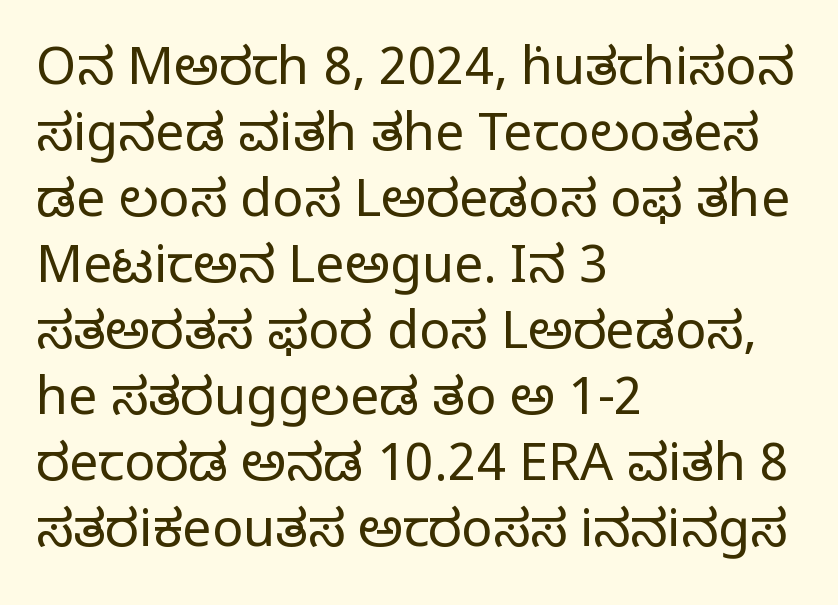
Characters follow at the spacing the type designer built in. All the whitespace from short lines collects on the right. No chunkiness to these letters — they're not bold. This rendering employs a face with finishing strokes, i.e., a serif. Lines of text with bare space underneath. These lines were composed using upright roman letters.
